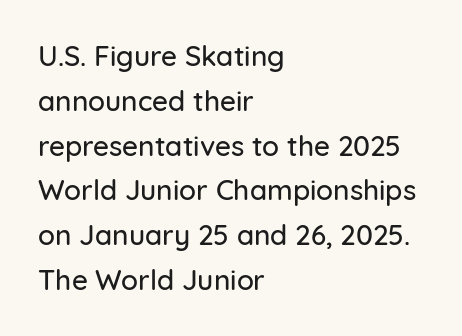
The image shows 28 px sans-serif type, upright; set left-aligned, normal line spacing (1.6x), normal letter spacing, not underlined; low stroke contrast and a medium x-height.
